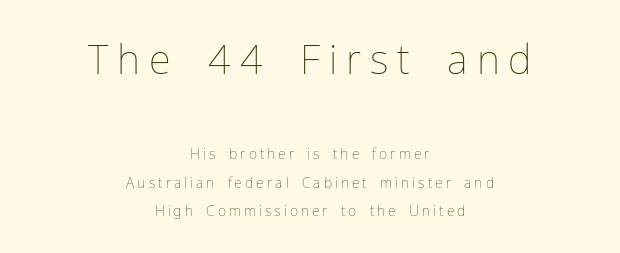
Rendered with straight, roman letterforms. Both edges are ragged and mirror each other, which tells us the setting is centered. Is there much room between lines? Yes — plenty of vertical air separates them. Letters rest on an invisible, unmarked baseline.
